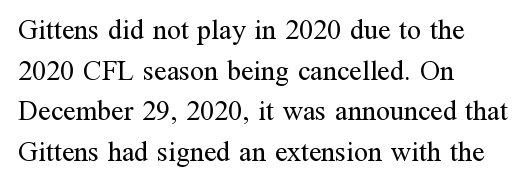
Q: Is the text bold? A: No.
Q: Is the text italic (slanted)? A: No, it is upright.
Q: Is the typeface a serif or a sans-serif typeface? A: Serif.
Q: Is the text underlined? A: No.
Q: How is the paragraph aligned? A: Left-aligned.
Q: Is the spacing between letters normal or unusually wide? A: Normal.
Q: Is the spacing between lines tight, normal or loose? A: Normal.
Q: Width (condensed, normal, or wide)? A: Normal.
Q: Stroke contrast? A: Medium.
Q: x-height? A: Medium.
Q: Monospaced? A: No.
